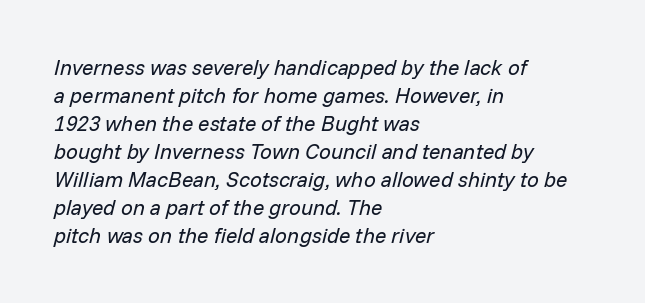
Stroke mass is kept to a normal reading level or below. If you measured baseline to baseline, you'd find a middling distance. Notice how the stems are inclined rather than vertical — that's the hallmark of italics. Only glyphs here, with clear space below each row. One-word summary of the alignment: left. The horizontal fit of the characters is conventional and even.
